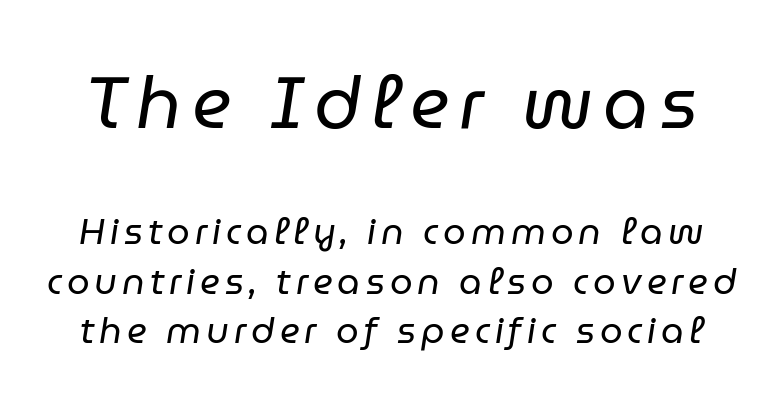
The image shows 72 px regular-weight type, italic (leaning right); set normal line spacing (1.38x), not underlined; the first (top) block is 2.0x larger; low stroke contrast and a medium x-height.
